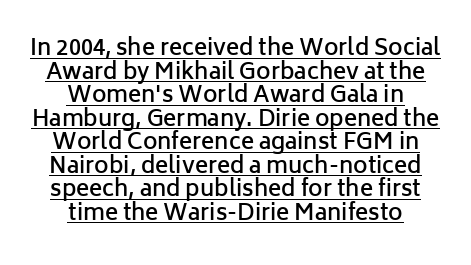
Q: Is the text bold? A: Semi-bold.
Q: Is the text italic (slanted)? A: No, it is upright.
Q: Is the text underlined? A: Yes.
Q: How is the paragraph aligned? A: Centered.
Q: Is the spacing between letters normal or unusually wide? A: Normal.
Q: Is the spacing between lines tight, normal or loose? A: Tight.
